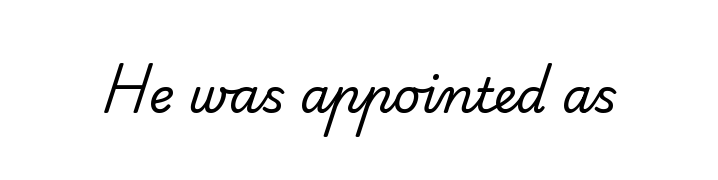
Q: Is the text bold? A: No.
Q: Is the typeface a serif or a sans-serif typeface? A: Sans-serif.
Q: Is the text underlined? A: No.
Q: Is the spacing between letters normal or unusually wide? A: Normal.
Q: Width (condensed, normal, or wide)? A: Normal.
Q: Stroke contrast? A: Low.
Q: x-height? A: Small.
Q: Monospaced? A: No.
